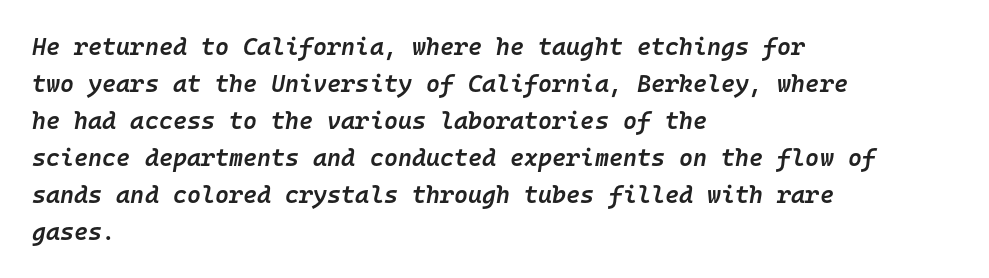
Q: Is the text bold? A: Semi-bold.
Q: Is the text italic (slanted)? A: Yes, it leans right by about 10 degrees.
Q: Is the text underlined? A: No.
Q: How is the paragraph aligned? A: Left-aligned.
Q: Is the spacing between letters normal or unusually wide? A: Normal.
Q: Is the spacing between lines tight, normal or loose? A: Normal.
